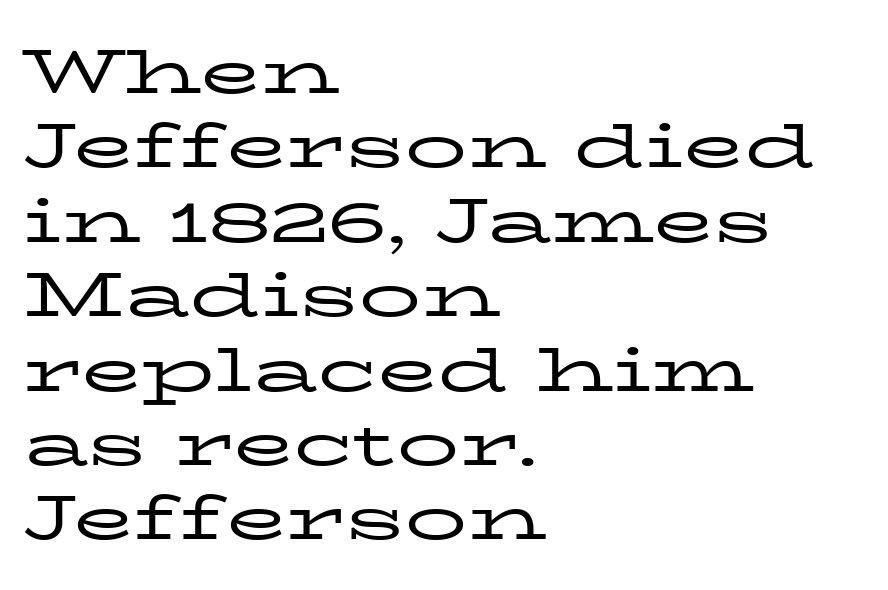
{"serif": "yes", "italic": "no", "bold": "no", "weight": "regular", "width": "wide", "stroke_contrast": "low", "x_height": "medium", "monospaced": "no", "underline": "no", "align": "left", "line_spacing_ratio": 1.2, "letter_spacing": "normal", "letter_spacing_em": 0.0, "glyph_px": 62}
